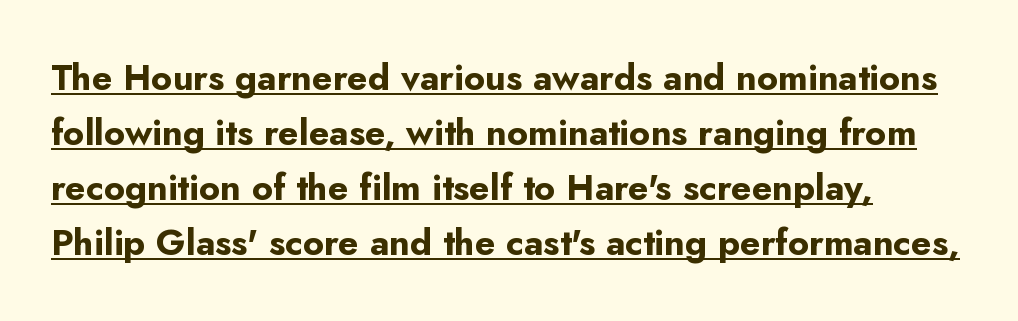
Font category for this specimen: sans-serif. These lines were composed using upright roman letters. What weight is shown? A full bold with thick strokes. You could call the tracking neutral — neither tight nor loose.
